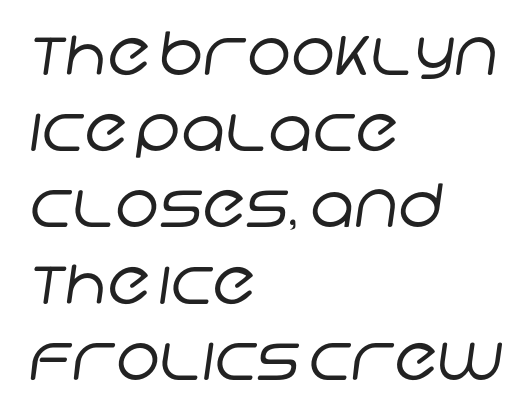
The image shows 60 px regular-weight sans-serif type; set left-aligned, normal line spacing (1.27x), normal letter spacing, not underlined; low stroke contrast and a large x-height.
